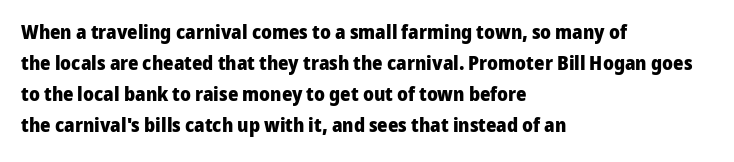
The image shows 20 px bold type, upright; set left-aligned, normal line spacing (1.55x), normal letter spacing, not underlined.
